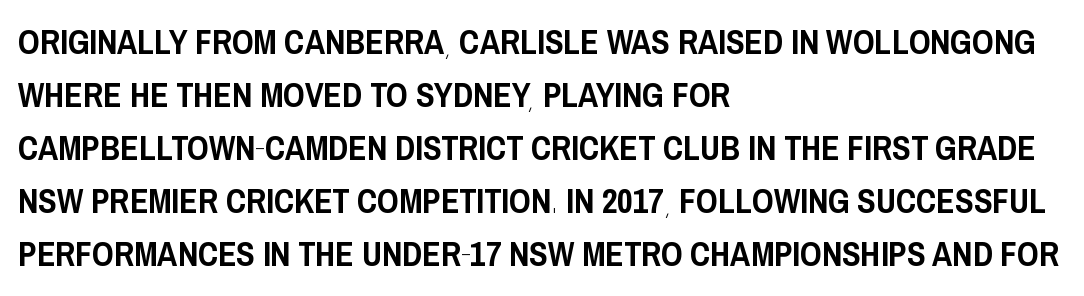
Q: Is the text italic (slanted)? A: No, it is upright.
Q: Is the typeface a serif or a sans-serif typeface? A: Sans-serif.
Q: Is the text underlined? A: No.
Q: How is the paragraph aligned? A: Left-aligned.
Q: Is the spacing between letters normal or unusually wide? A: Normal.
Q: Is the spacing between lines tight, normal or loose? A: Normal.
Q: Width (condensed, normal, or wide)? A: Condensed.
Q: Stroke contrast? A: Low.
Q: x-height? A: Large.
Q: Monospaced? A: No.
